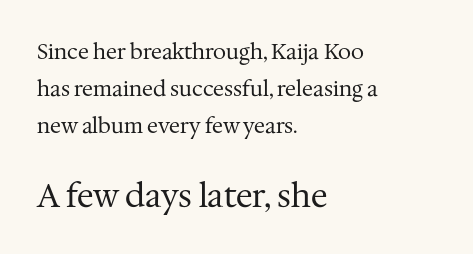
The image shows 32 px regular-weight serif type, upright; set left-aligned, line spacing 1.77x, normal letter spacing, not underlined; the second (bottom) block is 1.52x larger; medium stroke contrast and a medium x-height.
